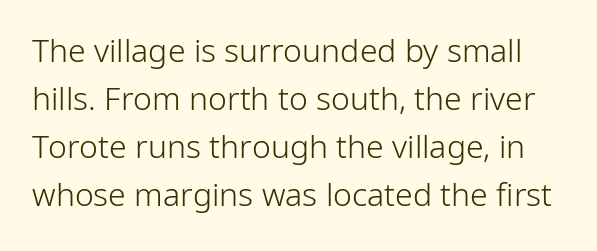
{"serif": "no", "italic": "no", "bold": "no", "weight": "light", "width": "normal", "stroke_contrast": "low", "x_height": "medium", "monospaced": "no", "underline": "no", "line_spacing": "normal", "line_spacing_ratio": 1.5, "letter_spacing": "normal", "letter_spacing_em": 0.0, "glyph_px": 32}
